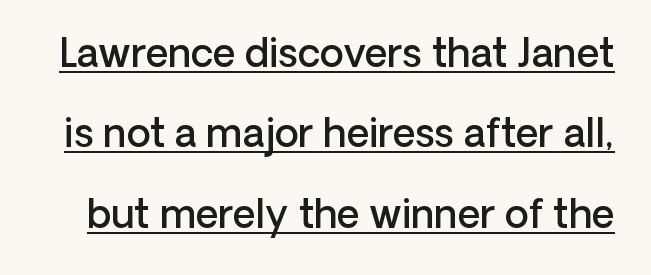
Stroke thickness is moderately raised; the sample reads as semibold. Baseline-to-baseline distance is far greater than the letter height. The face used here appears with an underline applied. The specimen reads as upright at a glance. Caption: standard tracking, unaltered.
